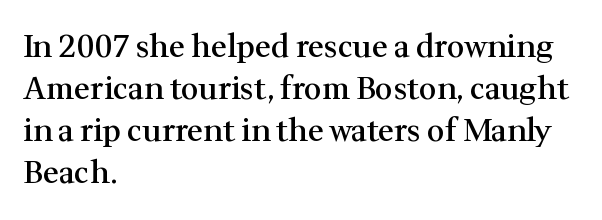
{"serif": "yes", "italic": "no", "bold": "semi", "weight": "semibold", "width": "normal", "stroke_contrast": "medium", "x_height": "medium", "monospaced": "no", "underline": "no", "align": "left", "line_spacing": "normal", "line_spacing_ratio": 1.35, "letter_spacing": "normal", "letter_spacing_em": 0.0, "glyph_px": 31}
